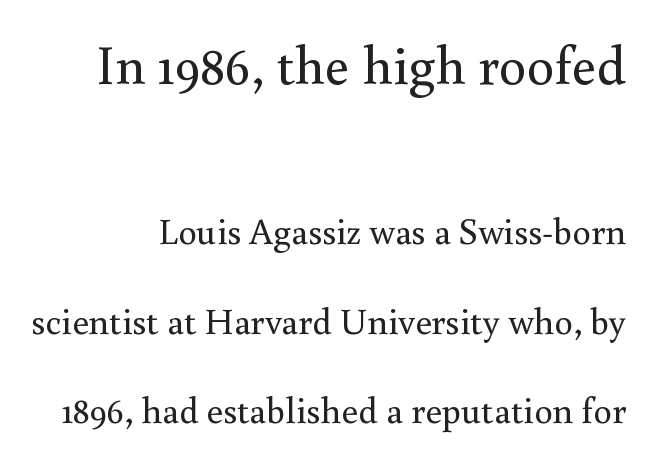
The weight tops out at a normal text grade. Here the designer chose a conventional face with non-uniform glyph widths. How would I describe the line gaps? Wide and relaxed. Students, note that the glyphs here touch the page at normal intervals. The rendering shrinks the type as you move from the upper chunk to the lower. Letters rest on an invisible, unmarked baseline.
